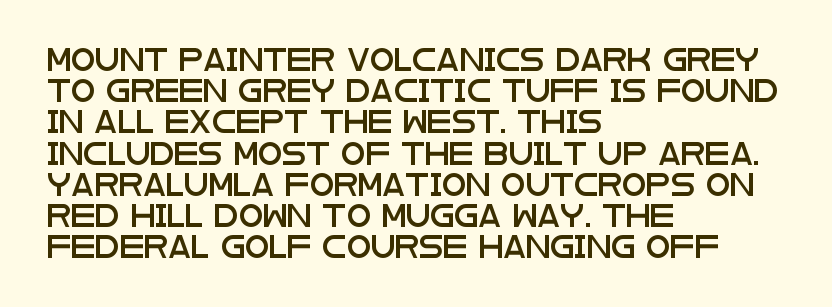
Nope, not italic — everything's standing straight. You could call the tracking neutral — neither tight nor loose. Descenders hang freely into open space. Vertical spacing — default. The compositor pushed each line to the left boundary.
